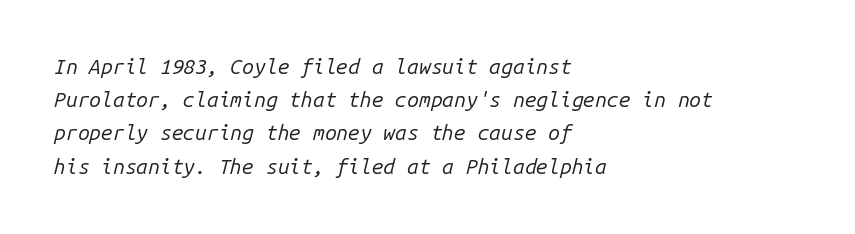
When letters slant like this, we call the style italic. The passage shown has conventional tracking throughout. Interline gaps are of average width in this sample. The lines in this sample share a left origin and differ only in where they stop.
